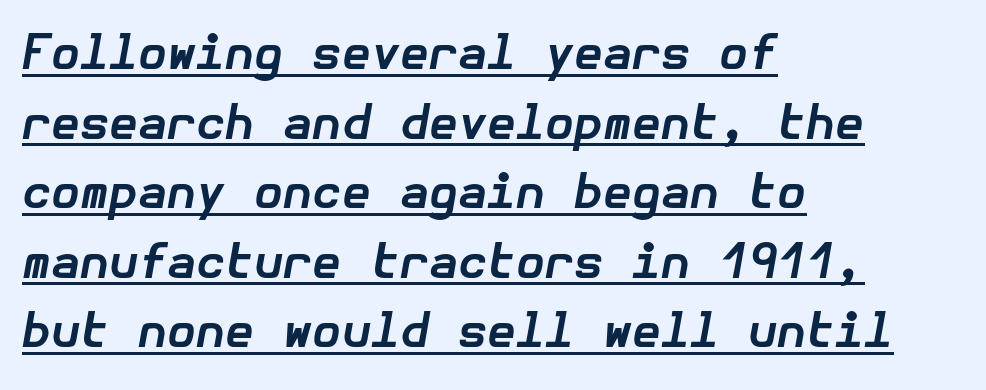
The image shows 47 px bold type, italic (leaning right); set left-aligned, normal line spacing (1.48x), normal letter spacing, underlined; low stroke contrast and a medium x-height.
